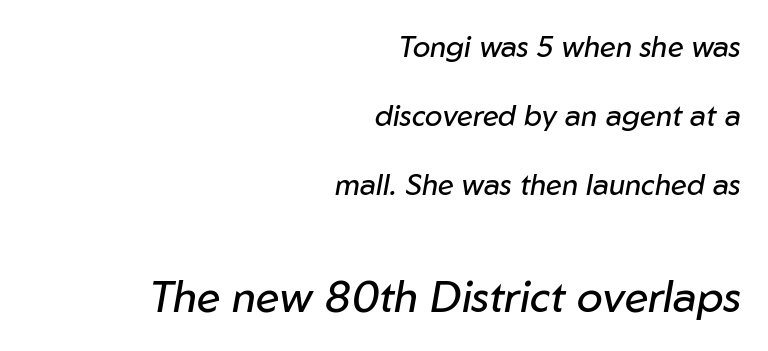
Q: Is the text bold? A: No.
Q: Is the text italic (slanted)? A: Yes, it leans right by about 10 degrees.
Q: Is the text underlined? A: No.
Q: How is the paragraph aligned? A: Right-aligned.
Q: Is the spacing between letters normal or unusually wide? A: Normal.
Q: Is the spacing between lines tight, normal or loose? A: Loose.
Q: Which block of text is set in a larger size, the first (top) or the second (bottom)? A: The second (bottom) one.
Q: Width (condensed, normal, or wide)? A: Normal.
Q: Stroke contrast? A: Low.
Q: x-height? A: Medium.
Q: Monospaced? A: No.
